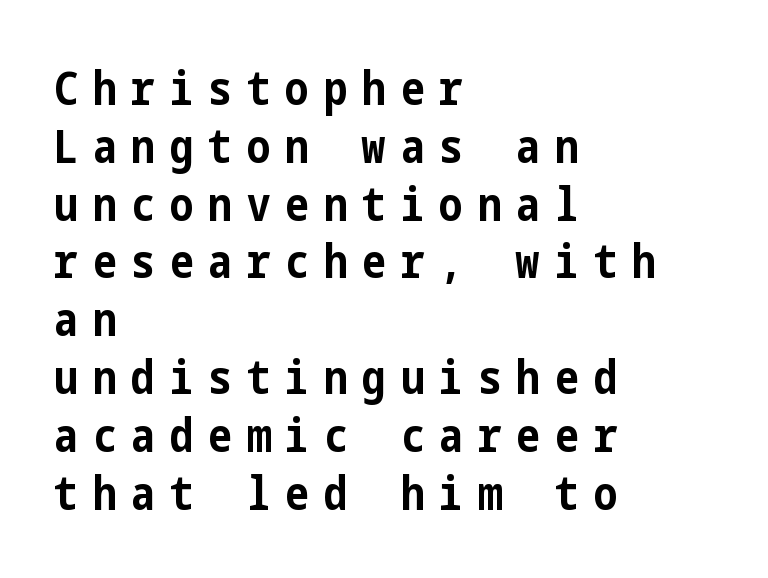
Q: Is the text bold? A: Yes.
Q: Is the text italic (slanted)? A: No, it is upright.
Q: Is the typeface a serif or a sans-serif typeface? A: Sans-serif.
Q: Is the text underlined? A: No.
Q: How is the paragraph aligned? A: Left-aligned.
Q: Is the spacing between letters normal or unusually wide? A: Unusually wide.
Q: Width (condensed, normal, or wide)? A: Condensed.
Q: Stroke contrast? A: Low.
Q: x-height? A: Medium.
